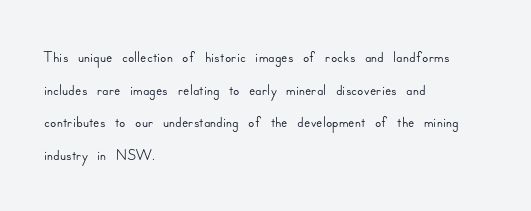
Q: Is the text italic (slanted)? A: No, it is upright.
Q: Is the text underlined? A: No.
Q: How is the paragraph aligned? A: Left-aligned.
Q: Is the spacing between letters normal or unusually wide? A: Normal.
Q: Is the spacing between lines tight, normal or loose? A: Normal.
